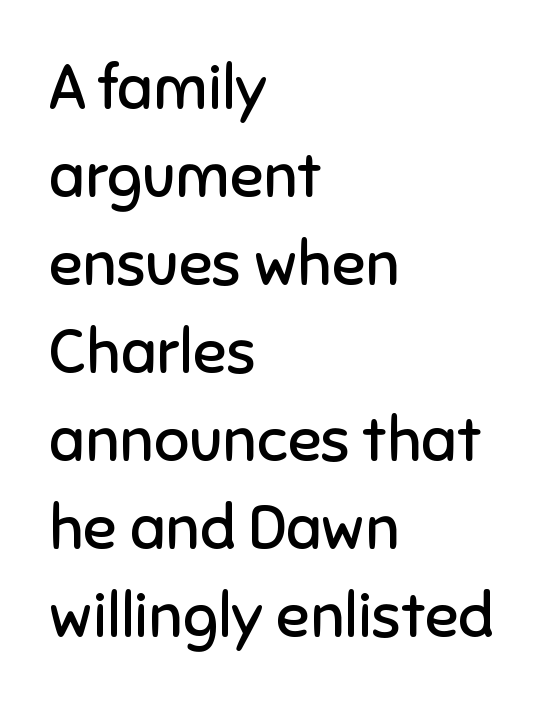
{"serif": "no", "italic": "no", "bold": "no", "weight": "regular", "width": "normal", "stroke_contrast": "low", "x_height": "medium", "monospaced": "no", "underline": "no", "align": "left", "line_spacing": "normal", "line_spacing_ratio": 1.42, "letter_spacing": "normal", "letter_spacing_em": 0.0, "glyph_px": 62}
